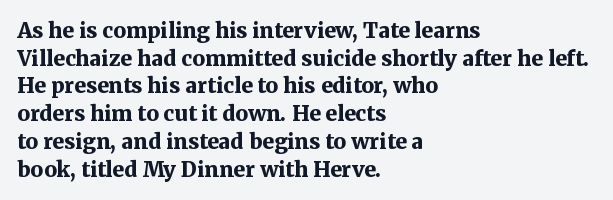
It's the straight-up-and-down kind of type. The words here are not underlined. Summary of vertical rhythm: regular, with standard interline spacing. Alignment: flush left. The rendering keeps characters at their native spacing.
